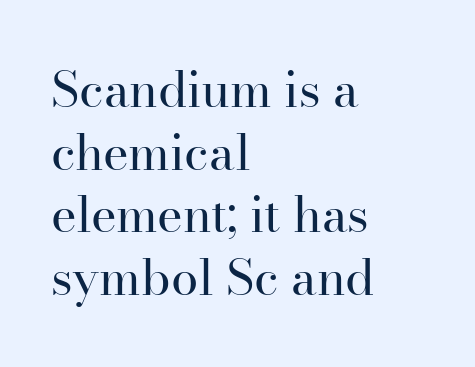
The image shows 49 px regular-weight serif type, upright; set left-aligned, normal line spacing (1.28x), normal letter spacing, not underlined; high stroke contrast and a small x-height.
